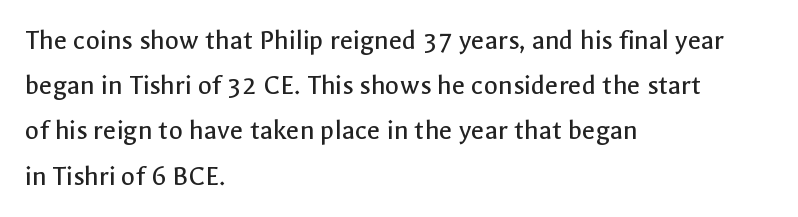
{"serif": "no", "italic": "no", "bold": "no", "weight": "regular", "width": "normal", "x_height": "medium", "monospaced": "no", "underline": "no", "align": "left", "line_spacing": "normal", "line_spacing_ratio": 1.56, "letter_spacing": "normal", "letter_spacing_em": 0.0, "glyph_px": 29}
